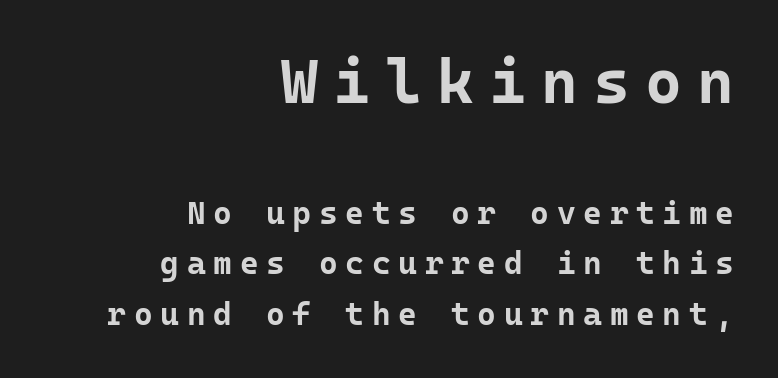
Q: Is the text bold? A: Yes.
Q: Is the text italic (slanted)? A: No, it is upright.
Q: Is the typeface a serif or a sans-serif typeface? A: Sans-serif.
Q: Is the text underlined? A: No.
Q: How is the paragraph aligned? A: Right-aligned.
Q: Is the spacing between letters normal or unusually wide? A: Unusually wide.
Q: Is the spacing between lines tight, normal or loose? A: Normal.
Q: Which block of text is set in a larger size, the first (top) or the second (bottom)? A: The first (top) one.
Q: Width (condensed, normal, or wide)? A: Normal.
Q: Stroke contrast? A: Low.
Q: x-height? A: Medium.
Q: Monospaced? A: Yes.
